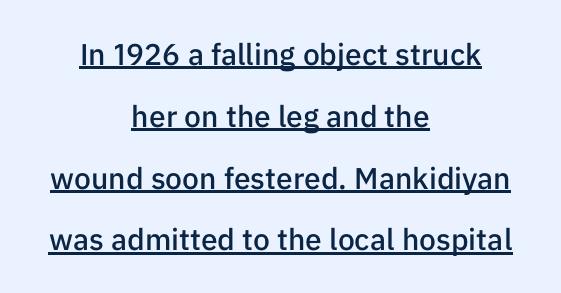
Q: Is the text bold? A: Semi-bold.
Q: Is the text italic (slanted)? A: No, it is upright.
Q: Is the typeface a serif or a sans-serif typeface? A: Sans-serif.
Q: Is the text underlined? A: Yes.
Q: How is the paragraph aligned? A: Centered.
Q: Is the spacing between letters normal or unusually wide? A: Normal.
Q: Is the spacing between lines tight, normal or loose? A: Loose.
Q: Width (condensed, normal, or wide)? A: Normal.
Q: Stroke contrast? A: Low.
Q: x-height? A: Medium.
Q: Monospaced? A: No.
